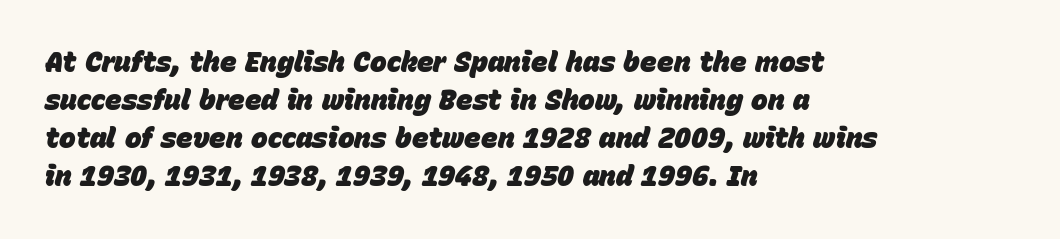
{"italic": "yes", "lean": "right", "slant_degrees": 15, "bold": "yes", "weight": "heavy", "width": "normal", "stroke_contrast": "low", "x_height": "large", "monospaced": "no", "underline": "no", "align": "left", "line_spacing": "normal", "line_spacing_ratio": 1.36, "letter_spacing": "normal", "letter_spacing_em": 0.0, "glyph_px": 28}
